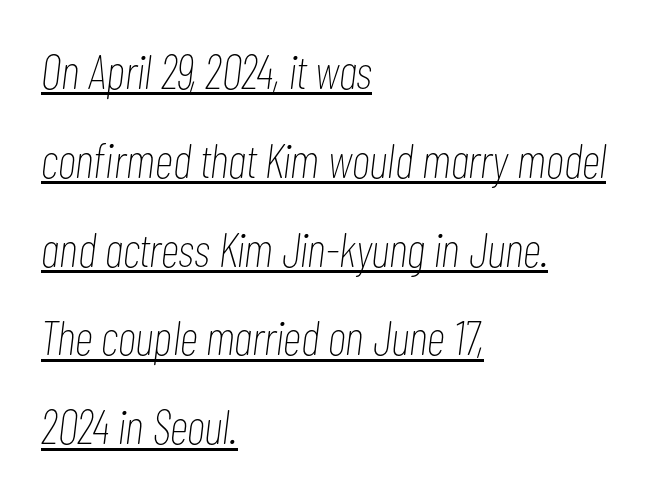
The image shows 48 px thin, condensed type, italic (leaning right); set left-aligned, line spacing 1.85x, normal letter spacing, underlined; low stroke contrast and a medium x-height.
